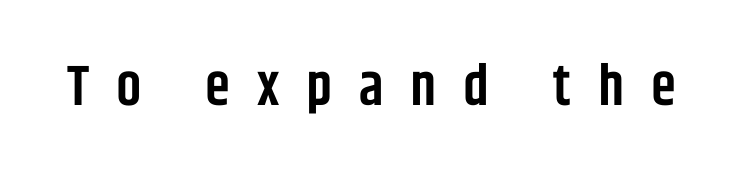
The image shows 57 px semibold, condensed sans-serif type, upright; set unusually wide letter spacing (+0.47 em), not underlined; low stroke contrast and a large x-height.
